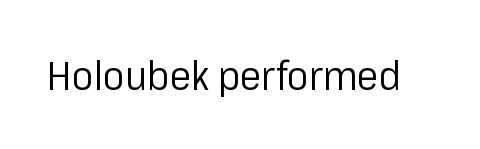
{"serif": "no", "italic": "no", "bold": "no", "weight": "regular", "width": "normal", "stroke_contrast": "low", "x_height": "medium", "monospaced": "no", "underline": "no", "letter_spacing": "normal", "letter_spacing_em": 0.0, "glyph_px": 40}
